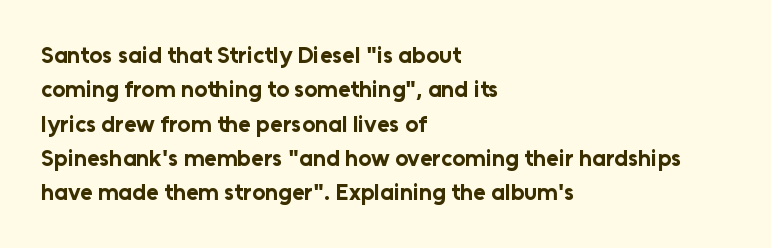
{"italic": "no", "bold": "yes", "underline": "no", "align": "left", "line_spacing": "normal", "line_spacing_ratio": 1.49, "letter_spacing": "normal", "letter_spacing_em": 0.0, "glyph_px": 23}
